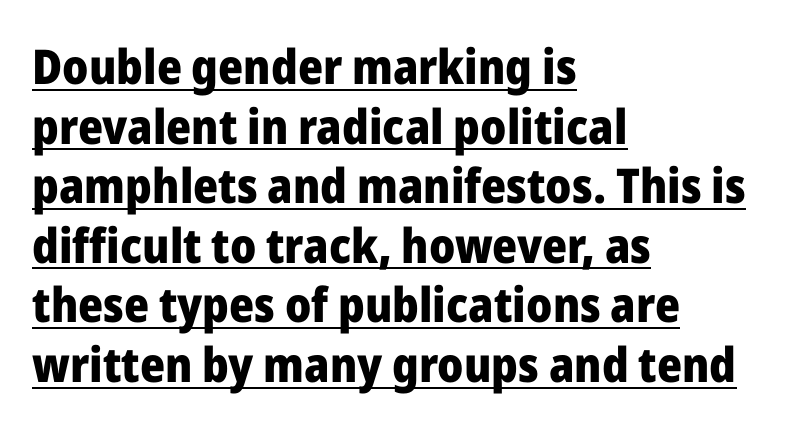
The face used here appears with an underline applied. The type family on display is of the sans-serif kind. Left-aligned paragraph, ragged on the right. If you drew a line through each stem, it would be perfectly vertical. This sample has the flowing, uneven cadence of proportional lettering.
